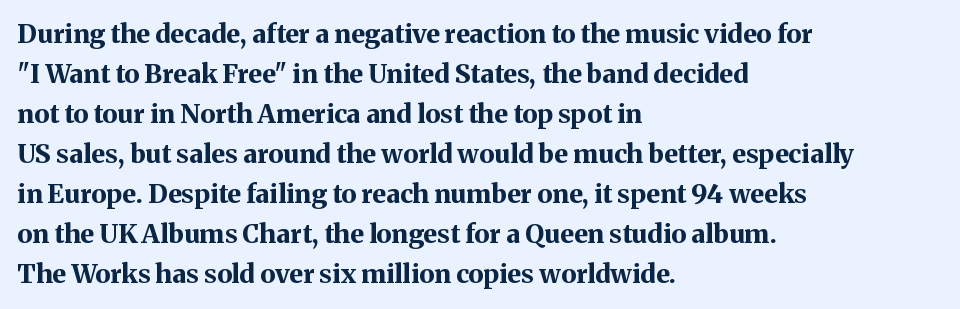
The image shows 26 px bold type, upright; set left-aligned, normal line spacing (1.54x), normal letter spacing, not underlined.
